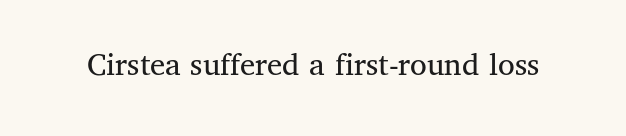
Think of a printed novel: that variable character pitch is what you see here. Classification — serif. Italic: no, the glyphs are upright roman. The weight tops out at a normal text grade. The strip under each line holds only bare page.
